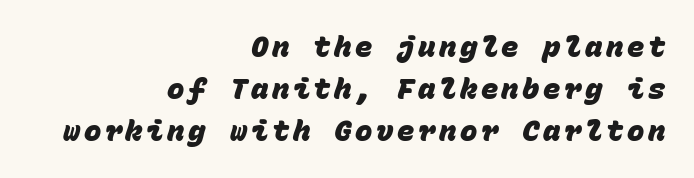
How heavy is the stroke? Heavy — this is a bold. Is this a fixed-width face? Yes — each glyph sits in an identical cell. Just letters on the line, the space beneath them empty. The lines sit at an ordinary, default distance from one another. Line endings align vertically; line beginnings do not. Typographically, this falls in the sans-serif category.
